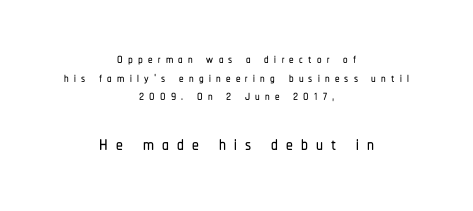
The image shows 27 px text type, upright; set centered, tight line spacing (1.04x), unusually wide letter spacing (+0.29 em), not underlined; the second (bottom) block is 1.5x larger.
